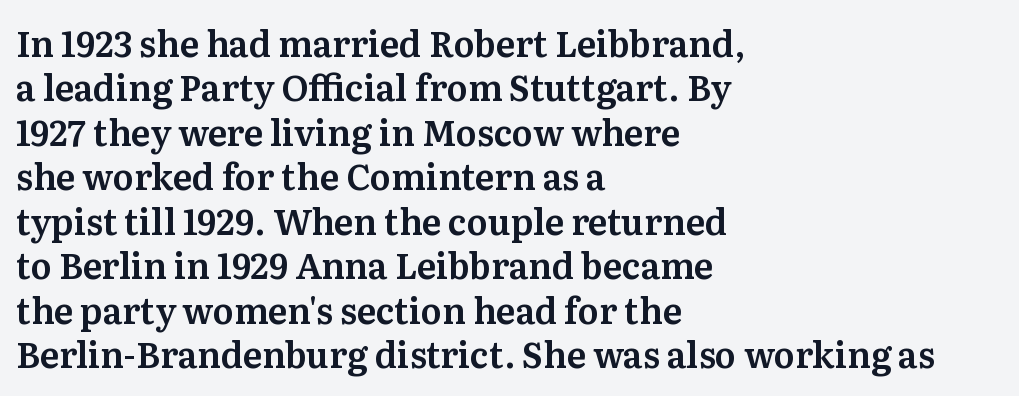
{"serif": "yes", "italic": "no", "width": "normal", "stroke_contrast": "medium", "x_height": "medium", "monospaced": "no", "underline": "no", "align": "left", "line_spacing": "normal", "line_spacing_ratio": 1.27, "letter_spacing": "normal", "letter_spacing_em": 0.0, "glyph_px": 35}
